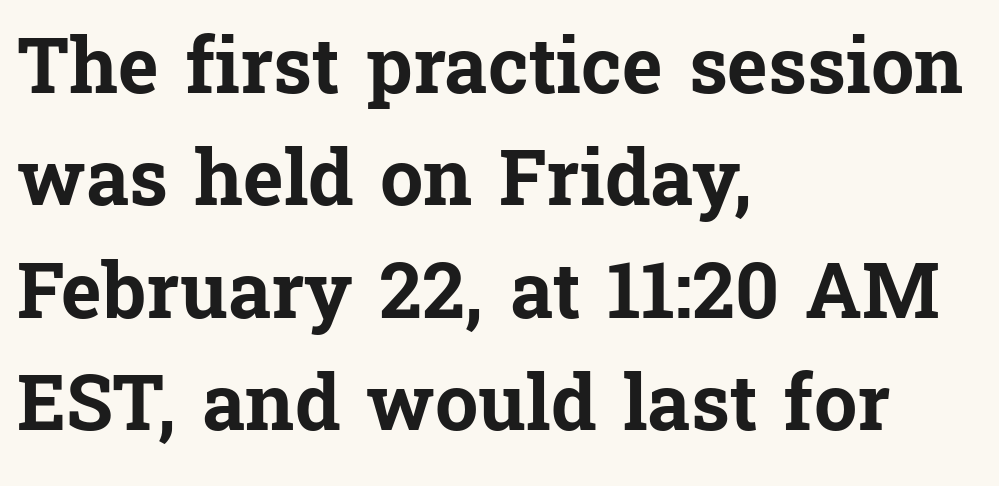
Serifs: yes, visible at the terminals of the letterforms. In terms of letterspacing, this is plain default setting. The space directly below the letters is spotless. Chunky letters — that's bold for sure. Summary of vertical rhythm: regular, with standard interline spacing. It's the straight-up-and-down kind of type.
